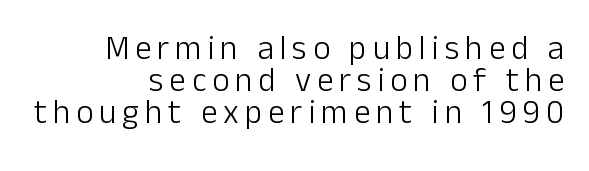
If you drew a line through each stem, it would be perfectly vertical. Classification — sans serif. Spacing verdict: proportional, widths tailored to each character. Right-aligned paragraph, ragged on the left.
